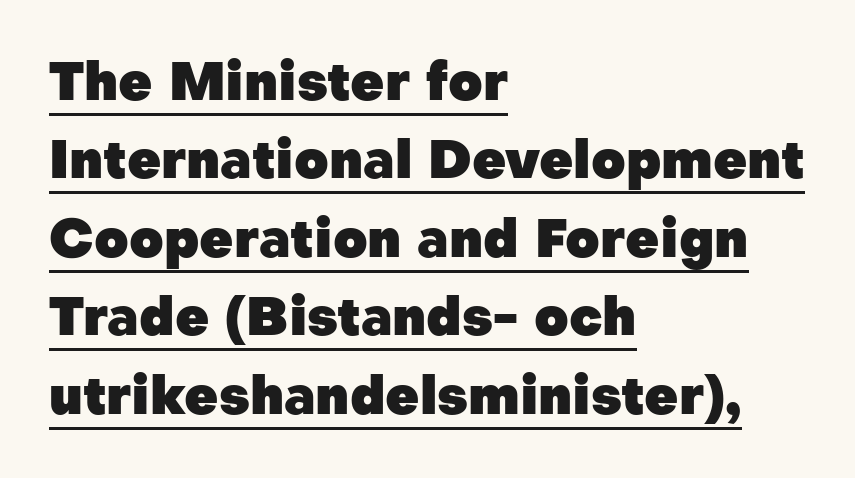
The image shows 53 px heavy sans-serif type, upright; set left-aligned, normal line spacing (1.48x), normal letter spacing, underlined; low stroke contrast and a medium x-height.
